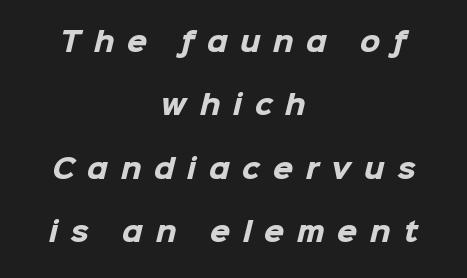
Does the weight exceed regular? Yes, all the way to bold. Any mark beneath the type? The region is blank. Loosely led — the rows are spread out. The setting favours the middle, as headings and verse often do. This sample uses expanded letter spacing, leaving extra air between glyphs.
